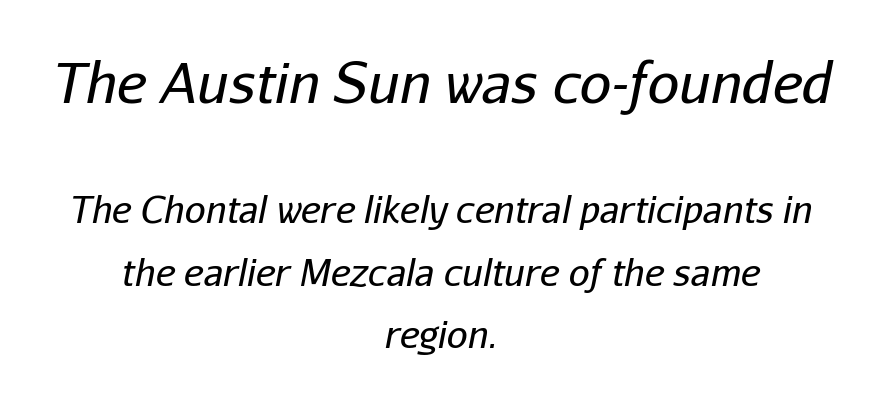
The image shows 56 px regular-weight type, italic (leaning right); set centered, normal line spacing (1.69x), normal letter spacing, not underlined; the first (top) block is 1.51x larger; low stroke contrast and a medium x-height.
